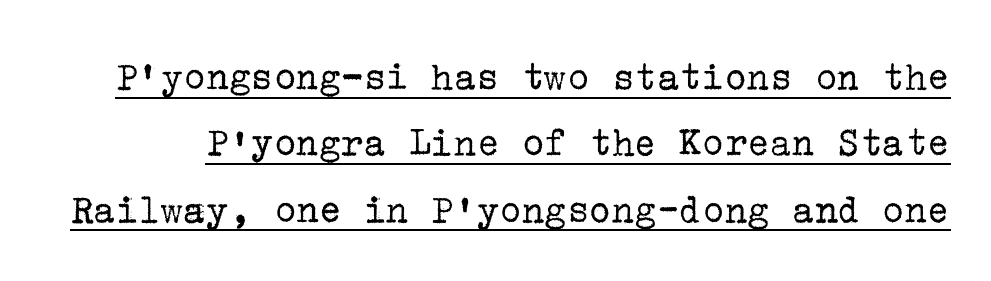
Little horizontal feet cap the strokes, marking this as serif type. Whoever set this chose a conventional vertical rhythm. Beneath each row of characters lies a ruled line. Weight: regular or lighter. Each word holds together tightly as a unit, with standard inter-letter gaps.
